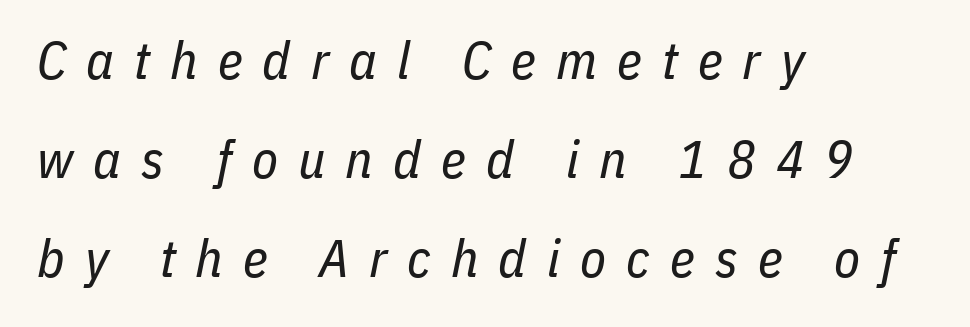
{"italic": "yes", "lean": "right", "slant_degrees": 11, "bold": "no", "weight": "regular", "width": "condensed", "stroke_contrast": "low", "x_height": "medium", "monospaced": "no", "underline": "no", "align": "left", "line_spacing_ratio": 1.87, "letter_spacing": "wide", "letter_spacing_em": 0.38, "glyph_px": 53}
